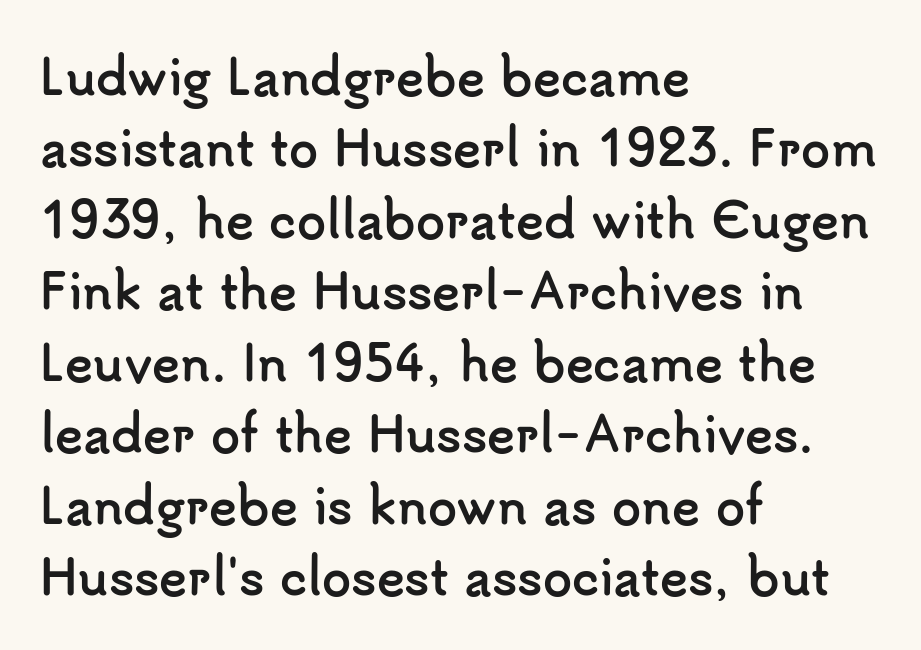
Q: Is the text bold? A: Yes.
Q: Is the text italic (slanted)? A: No, it is upright.
Q: Is the typeface a serif or a sans-serif typeface? A: Sans-serif.
Q: Is the text underlined? A: No.
Q: How is the paragraph aligned? A: Left-aligned.
Q: Is the spacing between letters normal or unusually wide? A: Normal.
Q: Is the spacing between lines tight, normal or loose? A: Normal.
Q: Width (condensed, normal, or wide)? A: Normal.
Q: Stroke contrast? A: Low.
Q: x-height? A: Small.
Q: Monospaced? A: No.
